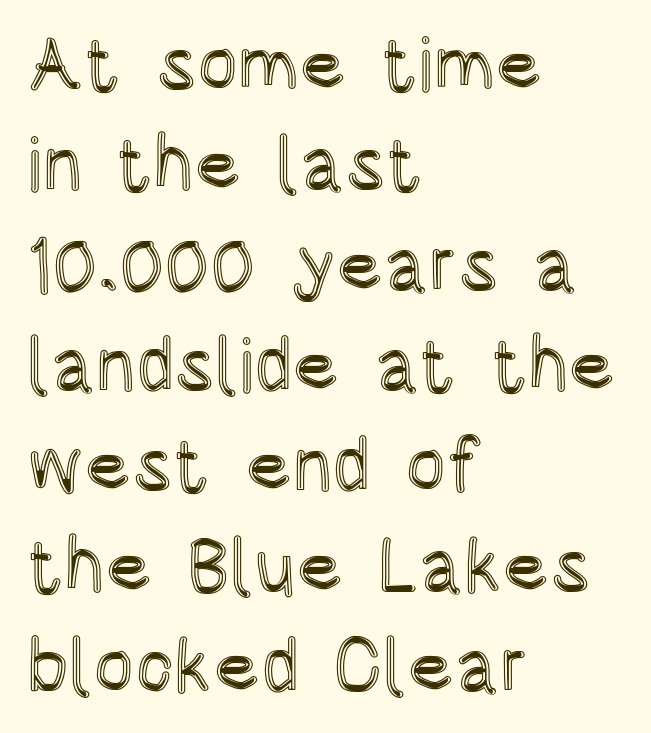
Inter-character spacing is left at the font's built-in metrics. How would I describe the line gaps? Plain and ordinary. These lines are rendered in a variable-pitch font. Which margin do the lines hug? The left one — the right edge is uneven. The string is rendered with underlining switched off.
